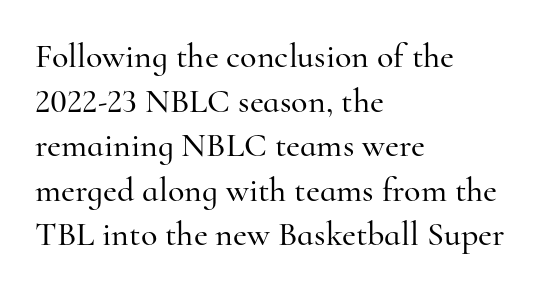
Check the space under the baseline: it is left empty. The text was rendered using a seriffed face with decorative stroke endings. The space between consecutive lines is moderate. This is roman type, the default non-slanted kind. Line beginnings align vertically; line endings do not.
